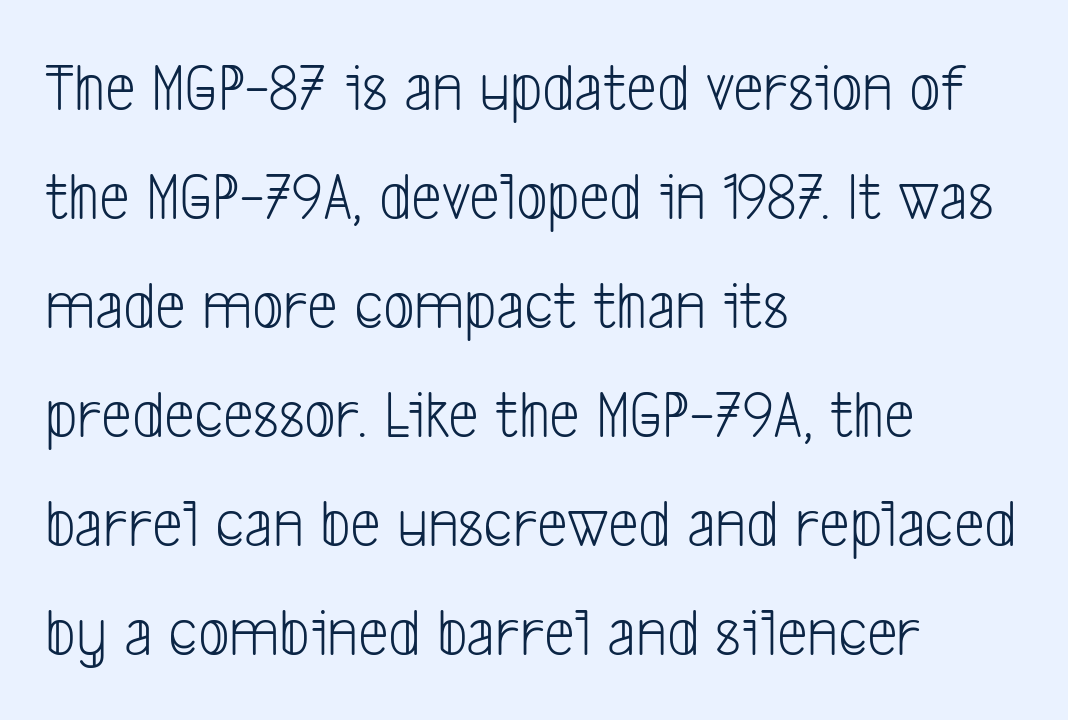
The image shows 69 px light, condensed sans-serif type; set left-aligned, normal line spacing (1.58x), normal letter spacing, not underlined; low stroke contrast and a medium x-height.
